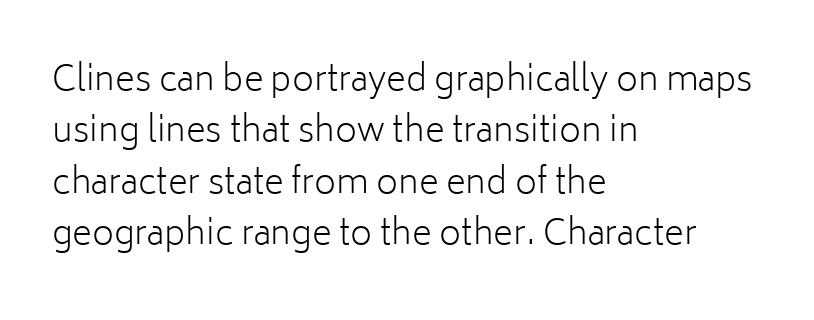
The image shows 34 px light sans-serif type, upright; set left-aligned, normal line spacing (1.51x), normal letter spacing, not underlined; low stroke contrast and a medium x-height.
